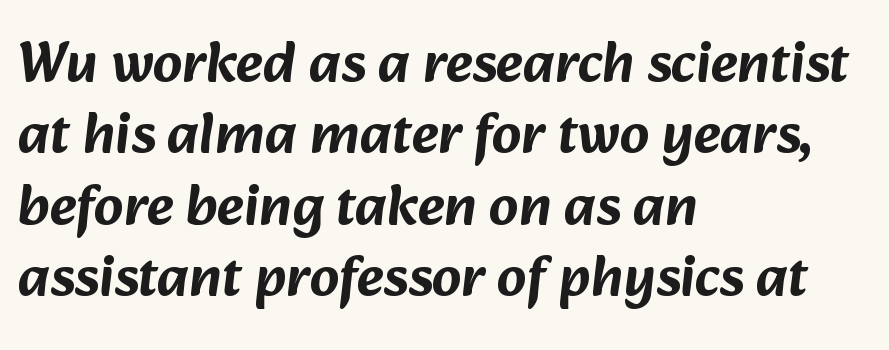
{"serif": "no", "width": "normal", "stroke_contrast": "low", "x_height": "medium", "monospaced": "no", "underline": "no", "align": "left", "line_spacing_ratio": 1.23, "letter_spacing": "normal", "letter_spacing_em": 0.0, "glyph_px": 58}
